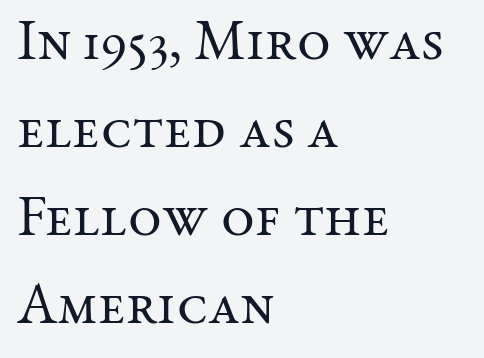
{"serif": "yes", "italic": "no", "bold": "no", "weight": "regular", "width": "normal", "stroke_contrast": "medium", "x_height": "medium", "monospaced": "no", "underline": "no", "align": "left", "line_spacing": "normal", "line_spacing_ratio": 1.52, "letter_spacing": "normal", "letter_spacing_em": 0.0, "glyph_px": 58}
